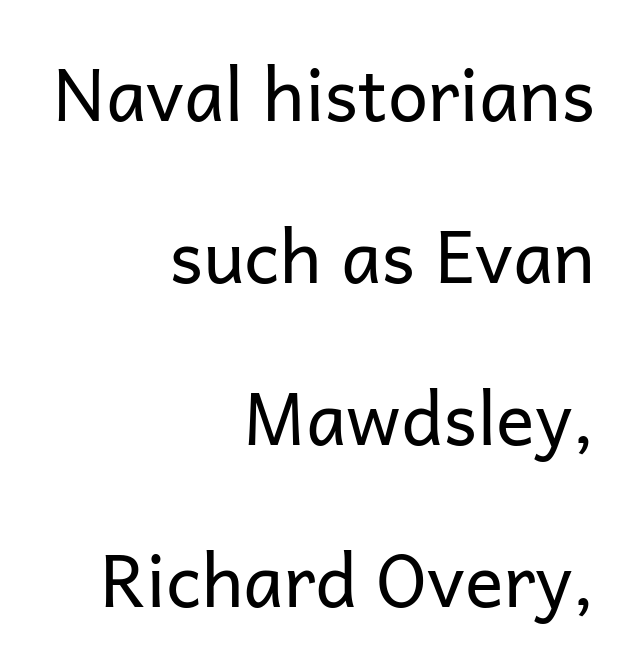
The face looks like a standard text weight, possibly lighter. Quick note: underline off. When letters stand straight like this, we call the style roman or upright. The typeface chosen for these lines omits serifs. The vertical gap from one line to the next is large. Proportional: the letters do not fall into vertical columns.
